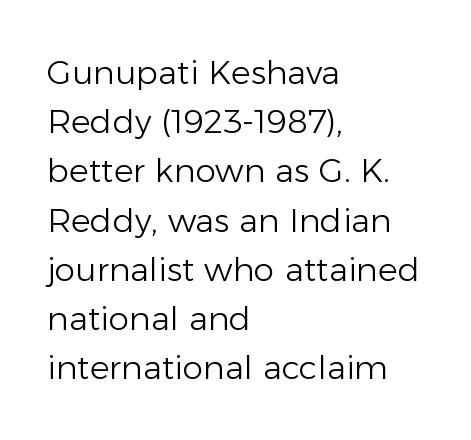
Q: Is the text bold? A: No.
Q: Is the text italic (slanted)? A: No, it is upright.
Q: Is the typeface a serif or a sans-serif typeface? A: Sans-serif.
Q: Is the text underlined? A: No.
Q: How is the paragraph aligned? A: Left-aligned.
Q: Is the spacing between letters normal or unusually wide? A: Normal.
Q: Is the spacing between lines tight, normal or loose? A: Normal.
Q: Width (condensed, normal, or wide)? A: Normal.
Q: Stroke contrast? A: Low.
Q: x-height? A: Medium.
Q: Monospaced? A: No.
